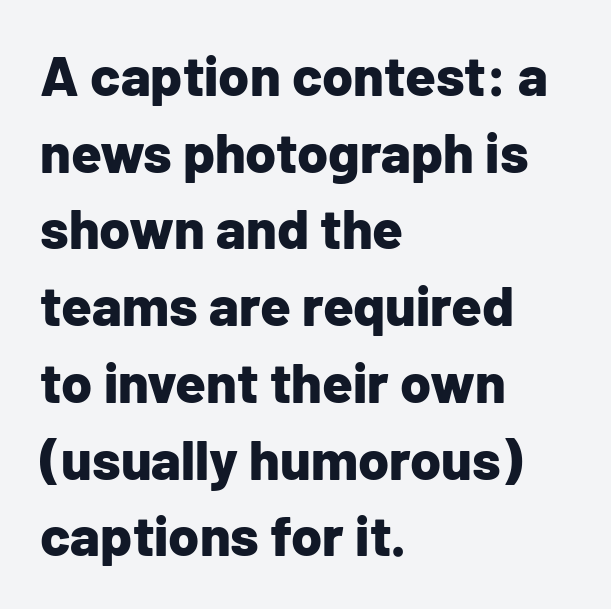
{"serif": "no", "italic": "no", "bold": "yes", "weight": "bold", "width": "normal", "stroke_contrast": "low", "x_height": "medium", "monospaced": "no", "underline": "no", "align": "left", "line_spacing": "normal", "line_spacing_ratio": 1.37, "letter_spacing": "normal", "letter_spacing_em": 0.0, "glyph_px": 56}
